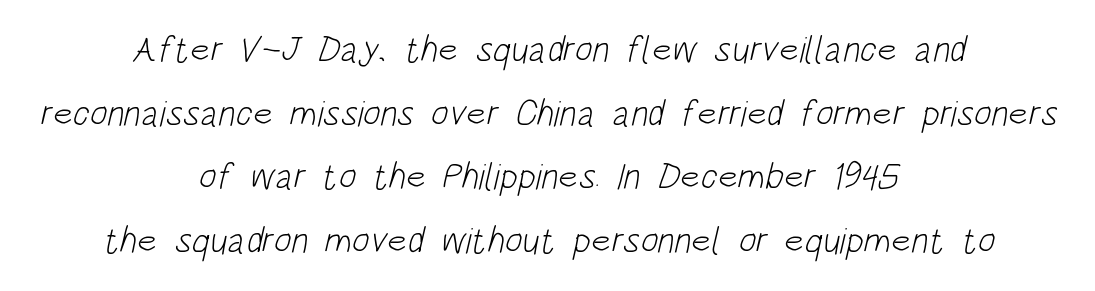
The image shows 37 px light, condensed sans-serif type; set centered, line spacing 1.72x, normal letter spacing, not underlined; low stroke contrast and a large x-height.
